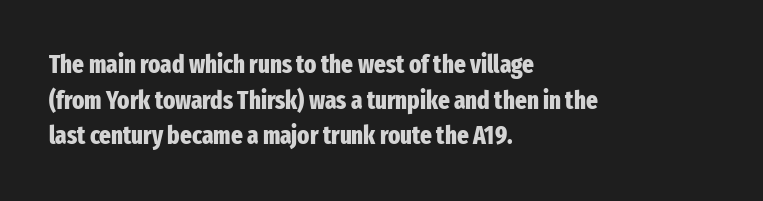
This rendering leaves character spacing at its baseline value. Any mark beneath the type? The region is blank. This is roman type, the default non-slanted kind. Pretty heavy lettering here — definitely bold. Notice how descenders clear the ascenders below comfortably — that's standard leading. All the whitespace from short lines collects on the right.
